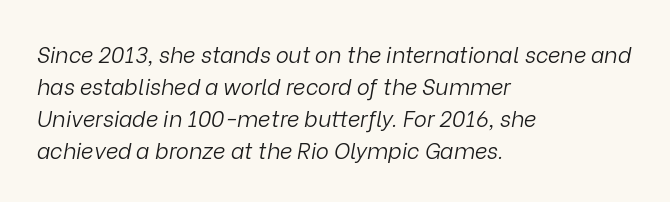
The image shows 22 px text type, italic (leaning right); set left-aligned, normal line spacing (1.46x), normal letter spacing, not underlined.
